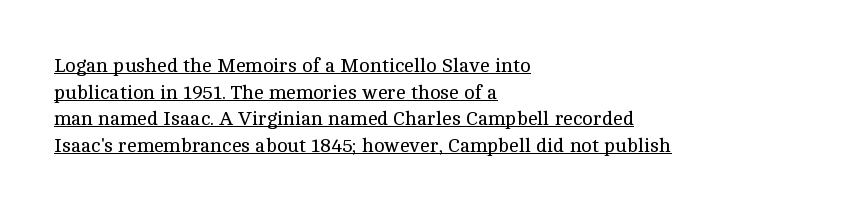
The image shows 20 px text type, upright; set left-aligned, normal line spacing (1.33x), normal letter spacing, underlined.
